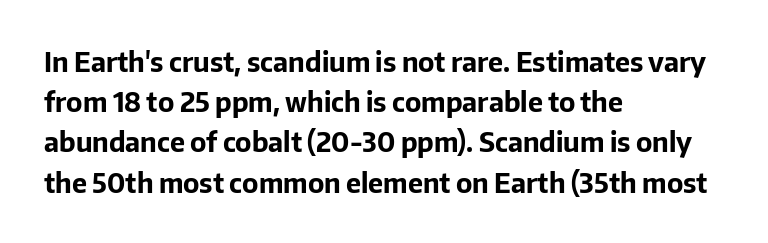
The image shows 27 px bold type, upright; set left-aligned, normal line spacing (1.49x), normal letter spacing, not underlined.
